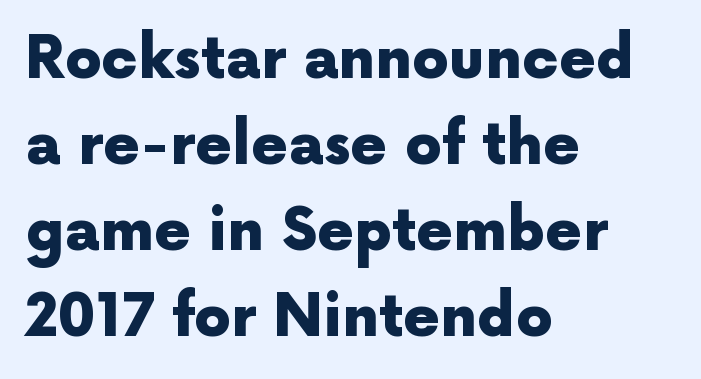
Q: Is the text bold? A: Yes.
Q: Is the text italic (slanted)? A: No, it is upright.
Q: Is the typeface a serif or a sans-serif typeface? A: Sans-serif.
Q: Is the text underlined? A: No.
Q: How is the paragraph aligned? A: Left-aligned.
Q: Is the spacing between letters normal or unusually wide? A: Normal.
Q: Is the spacing between lines tight, normal or loose? A: Normal.
Q: Width (condensed, normal, or wide)? A: Normal.
Q: x-height? A: Medium.
Q: Monospaced? A: No.
